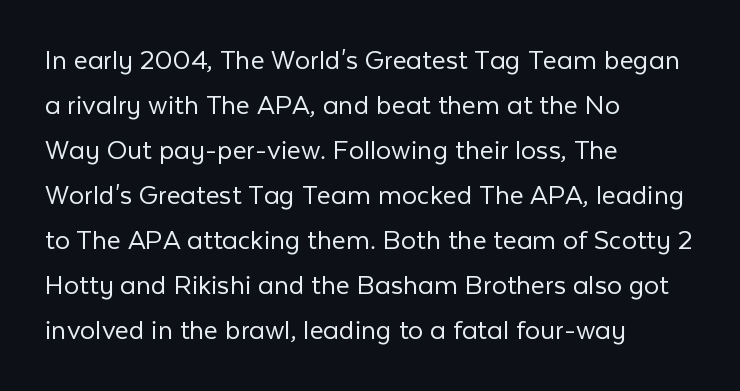
The image shows 30 px light sans-serif type, upright; set left-aligned, normal line spacing (1.5x), normal letter spacing, not underlined; low stroke contrast and a medium x-height.
